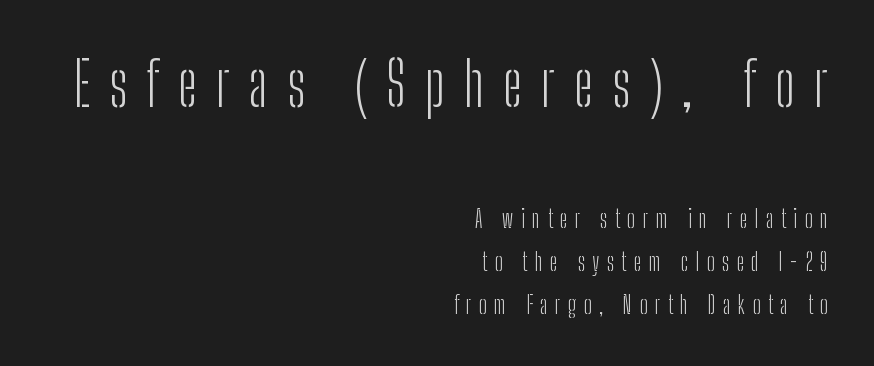
Q: Is the text bold? A: No.
Q: Is the text italic (slanted)? A: No, it is upright.
Q: Is the typeface a serif or a sans-serif typeface? A: Sans-serif.
Q: Is the text underlined? A: No.
Q: How is the paragraph aligned? A: Right-aligned.
Q: Is the spacing between letters normal or unusually wide? A: Unusually wide.
Q: Which block of text is set in a larger size, the first (top) or the second (bottom)? A: The first (top) one.
Q: Width (condensed, normal, or wide)? A: Condensed.
Q: Stroke contrast? A: Low.
Q: x-height? A: Medium.
Q: Monospaced? A: No.
